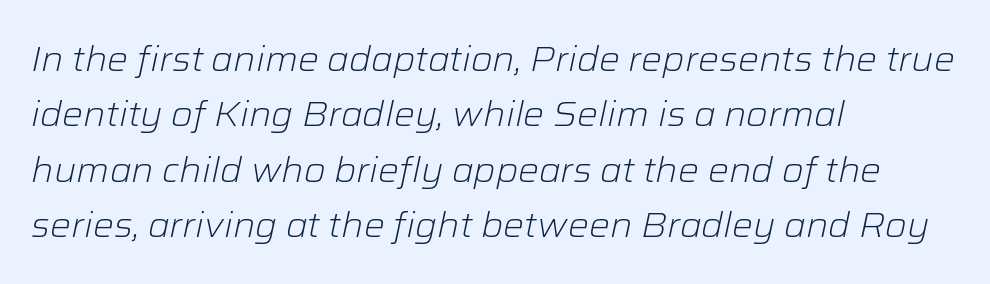
{"italic": "yes", "lean": "right", "slant_degrees": 12, "bold": "no", "weight": "light", "width": "normal", "stroke_contrast": "low", "x_height": "medium", "monospaced": "no", "underline": "no", "align": "left", "line_spacing": "normal", "line_spacing_ratio": 1.58, "letter_spacing": "normal", "letter_spacing_em": 0.0, "glyph_px": 35}
